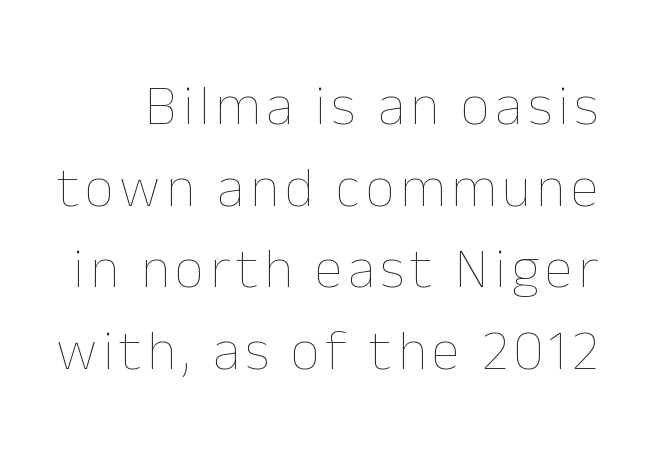
A typesetter would call this proportional, since set widths differ per character. Type without underlining. The strokes are not fattened; the text isn't bold. Vertical strokes here are truly vertical. Notice how descenders clear the ascenders below comfortably — that's standard leading.
